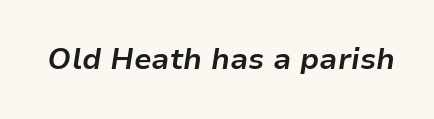
Q: Is the text bold? A: Yes.
Q: Is the text italic (slanted)? A: Yes, it leans right by about 9 degrees.
Q: Is the text underlined? A: No.
Q: Is the spacing between letters normal or unusually wide? A: Normal.
Q: Width (condensed, normal, or wide)? A: Normal.
Q: Stroke contrast? A: Low.
Q: x-height? A: Medium.
Q: Monospaced? A: No.
